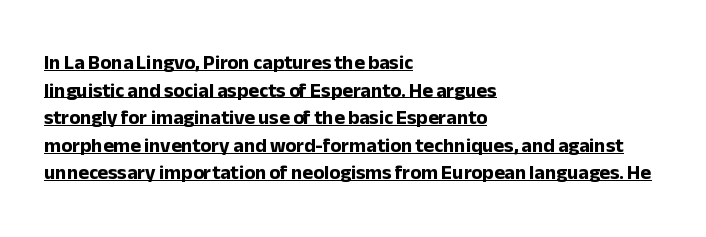
Its strokes are broad and dark, the hallmark of bold type. Typeset ragged right — the left edge is the straight one. Nothing unusual about the tracking: characters are spaced as the font intends. The glyphs are accompanied by a horizontal stroke just below them.
